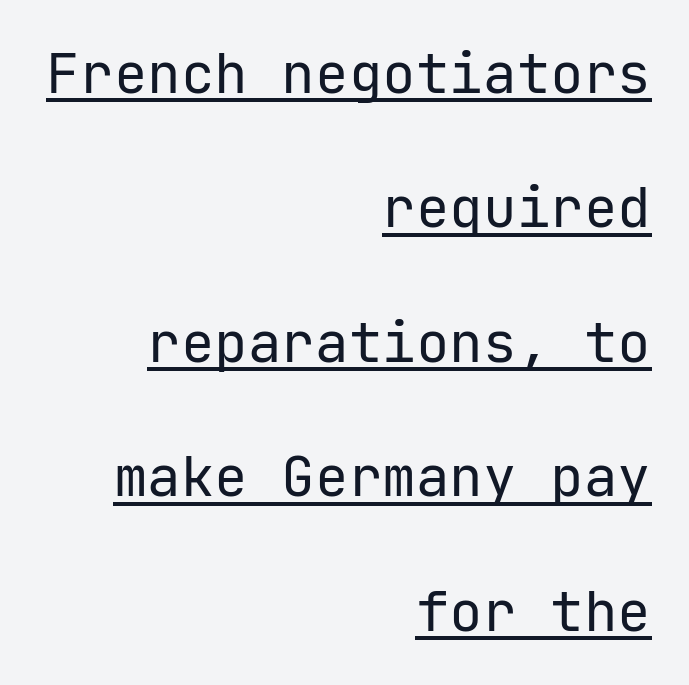
The rendering uses the underline text-decoration. These lines were composed using upright roman letters. One-word summary of the alignment: right. The line texture is even and compact thanks to regular tracking.
